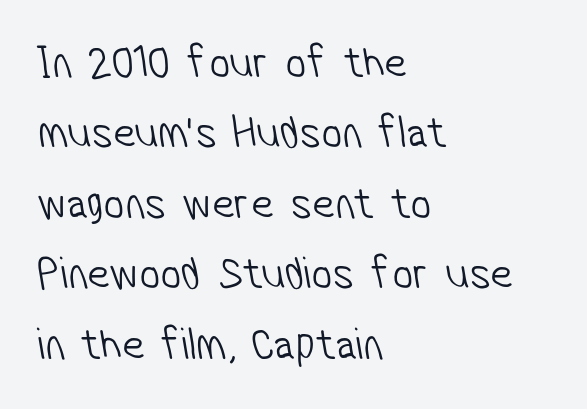
The image shows 46 px light, condensed sans-serif type; set left-aligned, normal line spacing (1.53x), normal letter spacing, not underlined; low stroke contrast and a medium x-height.
